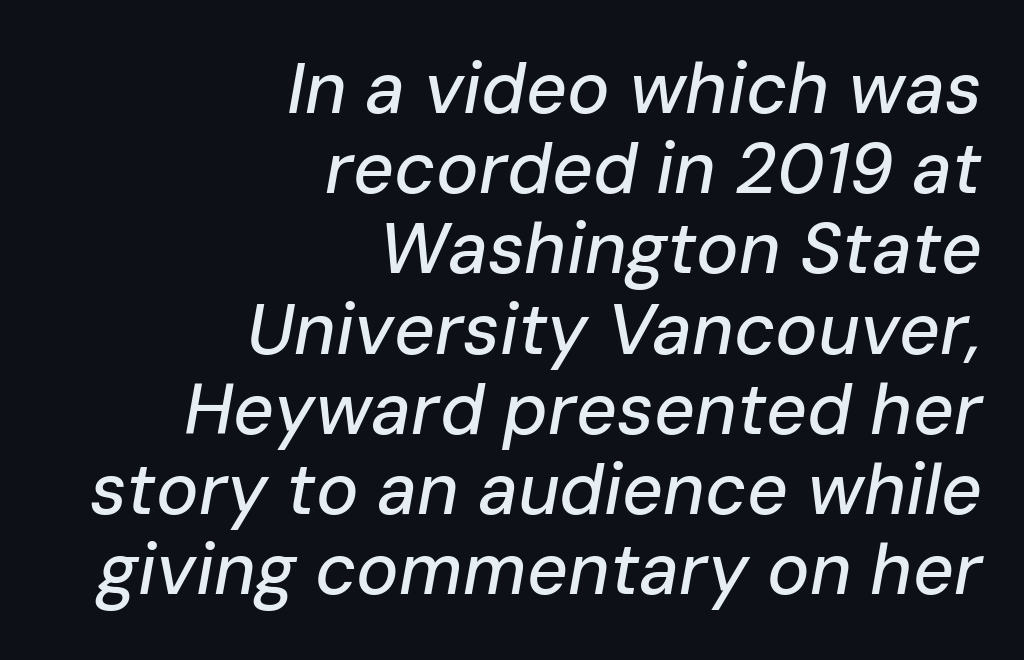
{"italic": "yes", "lean": "right", "slant_degrees": 10, "width": "normal", "stroke_contrast": "low", "x_height": "medium", "monospaced": "no", "underline": "no", "align": "right", "line_spacing": "tight", "line_spacing_ratio": 1.13, "letter_spacing": "normal", "letter_spacing_em": 0.0, "glyph_px": 71}
